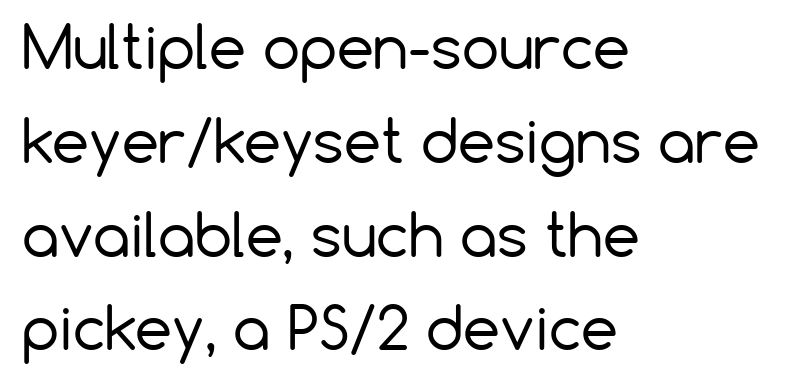
The designer went with a sans here, leaving each stem footless. Stem width sits at or under what a default text font uses. A normal amount of white space separates one row of letters from the next. Notice how the passage keeps a crisp vertical edge on the left only.
